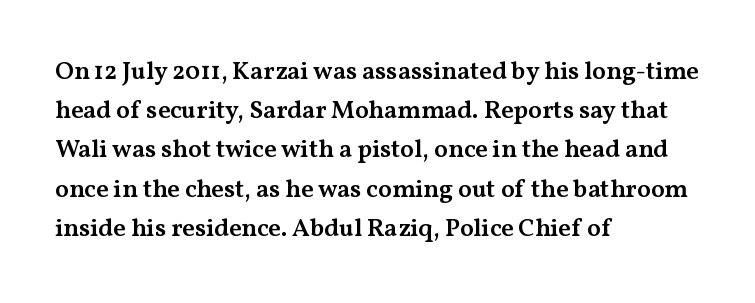
A bare baseline throughout the passage. The sample has been set in demibold, a notch under bold. The paragraph shown leans on its left margin. When letters stand straight like this, we call the style roman or upright. The space between consecutive lines is moderate.
